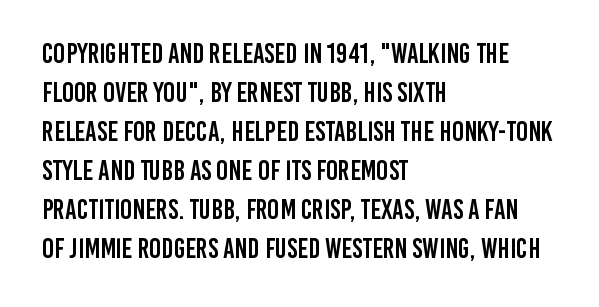
The strip under each line holds only bare page. Look at the bottom of the vertical strokes: they stop flat, with no serifs. Note the varied advance widths — an 'i' is clearly narrower than an 'm'. Italic: no, the glyphs are upright roman.
